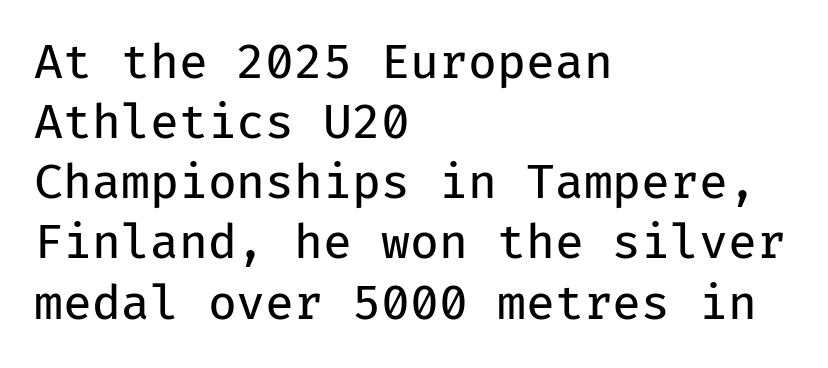
{"serif": "no", "italic": "no", "bold": "no", "weight": "regular", "width": "normal", "stroke_contrast": "low", "x_height": "medium", "monospaced": "yes", "underline": "no", "align": "left", "line_spacing": "normal", "line_spacing_ratio": 1.28, "letter_spacing": "normal", "letter_spacing_em": 0.0, "glyph_px": 47}
